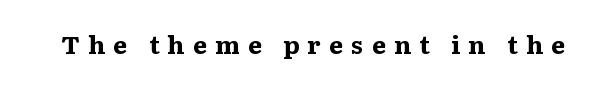
{"italic": "no", "bold": "yes", "underline": "no", "letter_spacing": "wide", "letter_spacing_em": 0.32, "glyph_px": 25}
